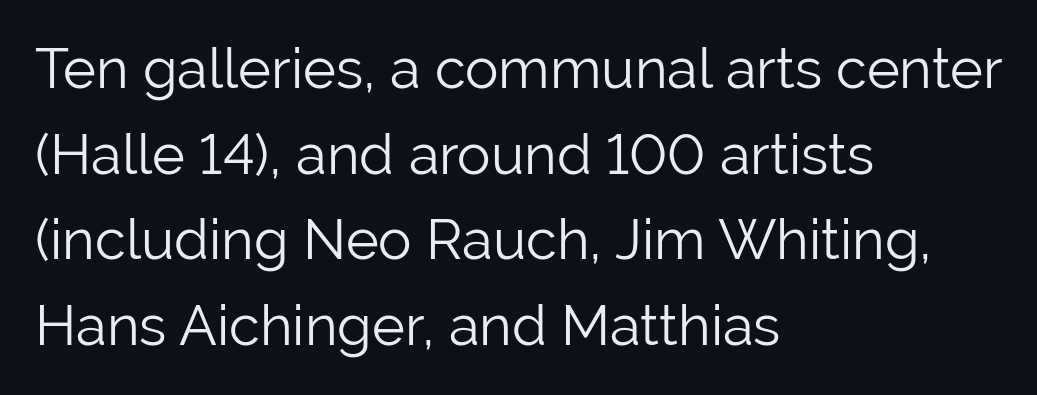
Q: Is the text bold? A: No.
Q: Is the text italic (slanted)? A: No, it is upright.
Q: Is the typeface a serif or a sans-serif typeface? A: Sans-serif.
Q: Is the text underlined? A: No.
Q: How is the paragraph aligned? A: Left-aligned.
Q: Is the spacing between letters normal or unusually wide? A: Normal.
Q: Is the spacing between lines tight, normal or loose? A: Normal.
Q: Width (condensed, normal, or wide)? A: Normal.
Q: Stroke contrast? A: Low.
Q: x-height? A: Medium.
Q: Monospaced? A: No.
